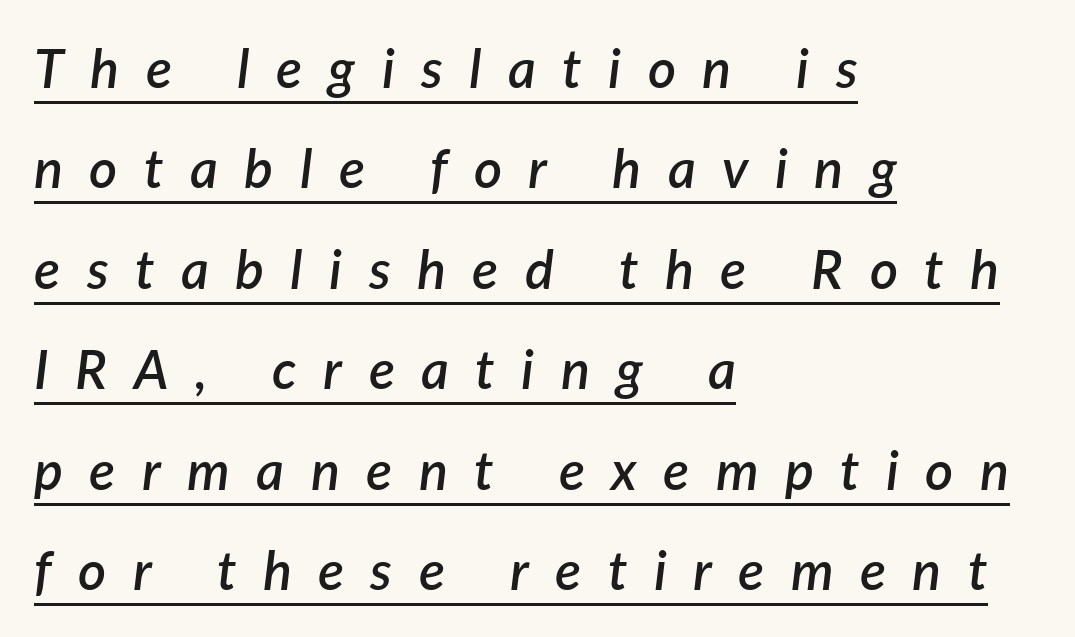
The typography opts for an oblique posture over an upright one. The passage shown is semibold, sitting just below true bold. Do the characters align in a grid? No, the font is proportional. This rendering features underlined lettering.
